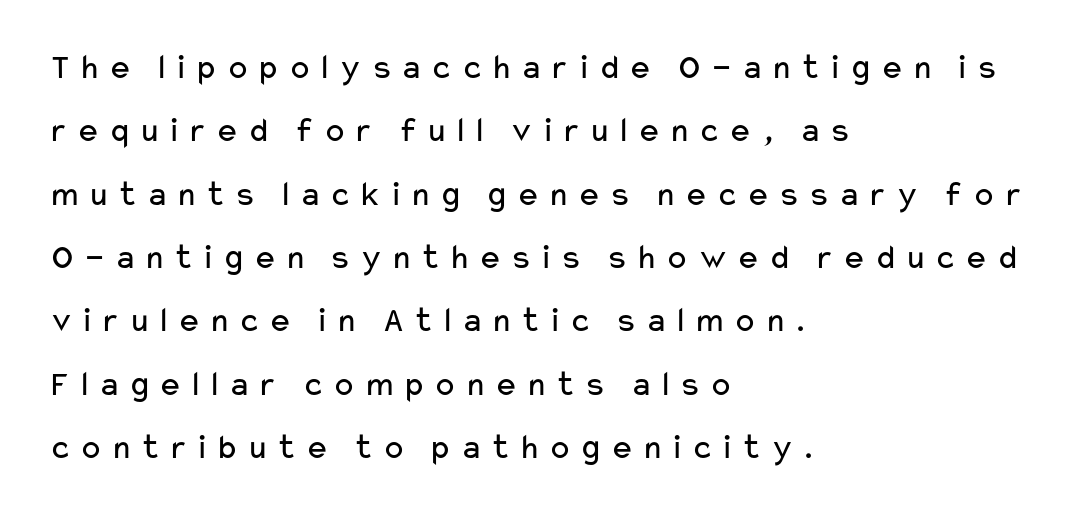
The image shows 36 px regular-weight, wide sans-serif type, upright; set left-aligned, line spacing 1.76x, not underlined; low stroke contrast and a medium x-height.
